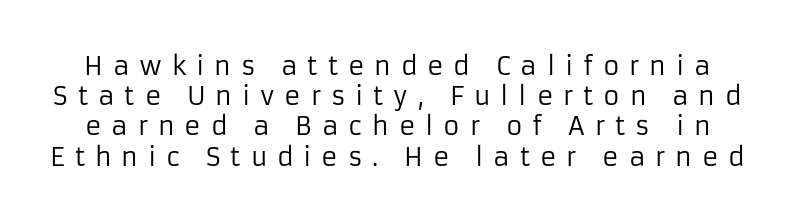
The image shows 25 px text type, upright; set line spacing 1.21x, unusually wide letter spacing (+0.39 em), not underlined.
